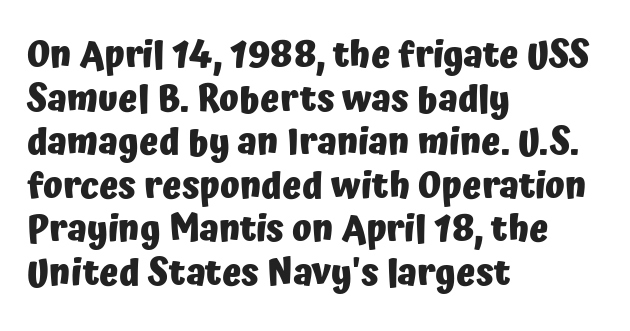
{"serif": "no", "italic": "no", "bold": "yes", "weight": "heavy", "width": "normal", "stroke_contrast": "low", "x_height": "medium", "monospaced": "no", "underline": "no", "align": "left", "line_spacing_ratio": 1.21, "letter_spacing": "normal", "letter_spacing_em": 0.0, "glyph_px": 36}
